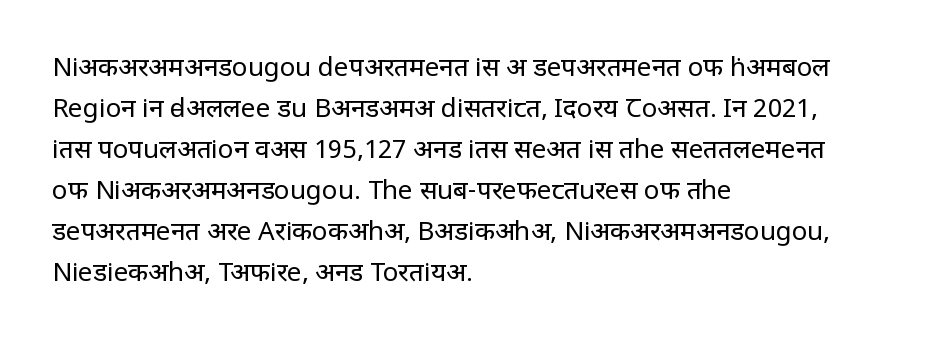
{"italic": "no", "bold": "no", "underline": "no", "align": "left", "line_spacing": "normal", "line_spacing_ratio": 1.58, "letter_spacing": "normal", "letter_spacing_em": 0.0, "glyph_px": 26}
